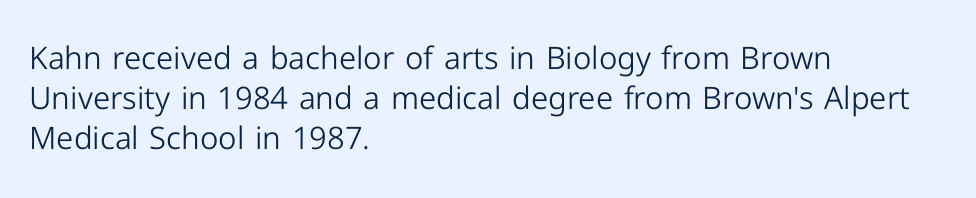
The image shows 31 px light sans-serif type, upright; set left-aligned, normal line spacing (1.29x), normal letter spacing, not underlined; low stroke contrast and a medium x-height.
